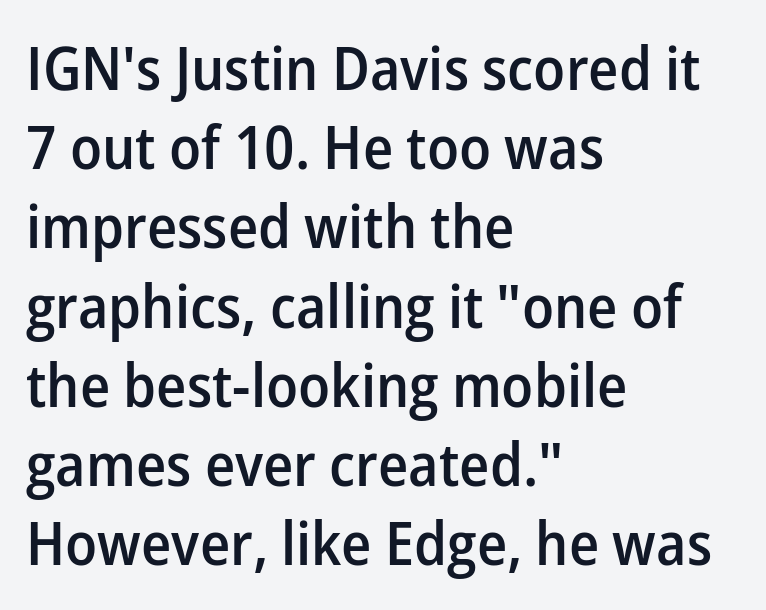
The image shows 60 px semibold sans-serif type, upright; set left-aligned, normal line spacing (1.32x), normal letter spacing, not underlined; low stroke contrast and a medium x-height.
